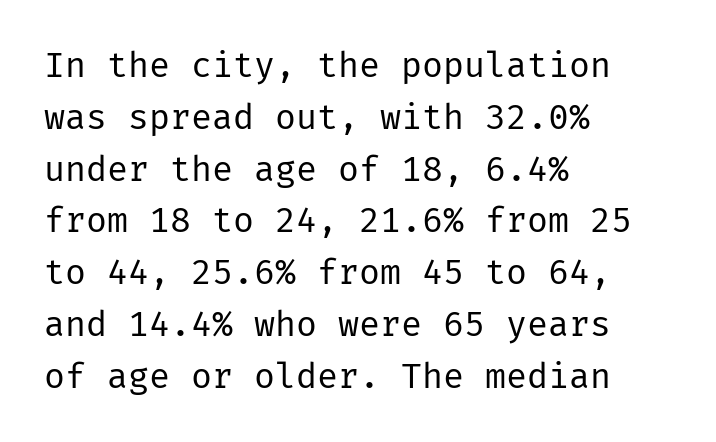
The image shows 35 px regular-weight sans-serif type, upright; set left-aligned, normal line spacing (1.48x), normal letter spacing, not underlined; low stroke contrast and a medium x-height.
